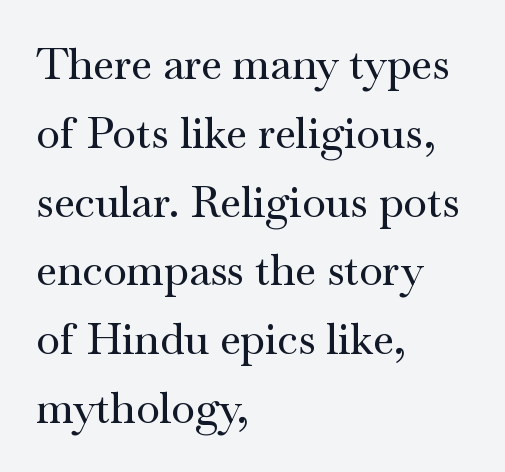
Q: Is the text italic (slanted)? A: No, it is upright.
Q: Is the typeface a serif or a sans-serif typeface? A: Serif.
Q: Is the text underlined? A: No.
Q: How is the paragraph aligned? A: Left-aligned.
Q: Is the spacing between letters normal or unusually wide? A: Normal.
Q: Is the spacing between lines tight, normal or loose? A: Normal.
Q: Width (condensed, normal, or wide)? A: Wide.
Q: Stroke contrast? A: Medium.
Q: x-height? A: Small.
Q: Monospaced? A: No.
